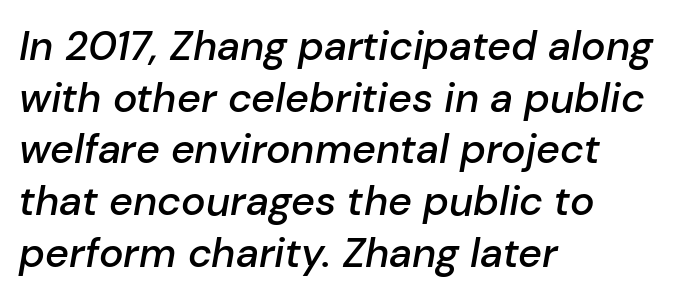
Between one letter and the next there's only the usual sliver of space. Each line starts at the same left margin while the right side varies. Character widths vary here, with narrow letters taking less room than wide ones. Check under the words: just untouched page.
